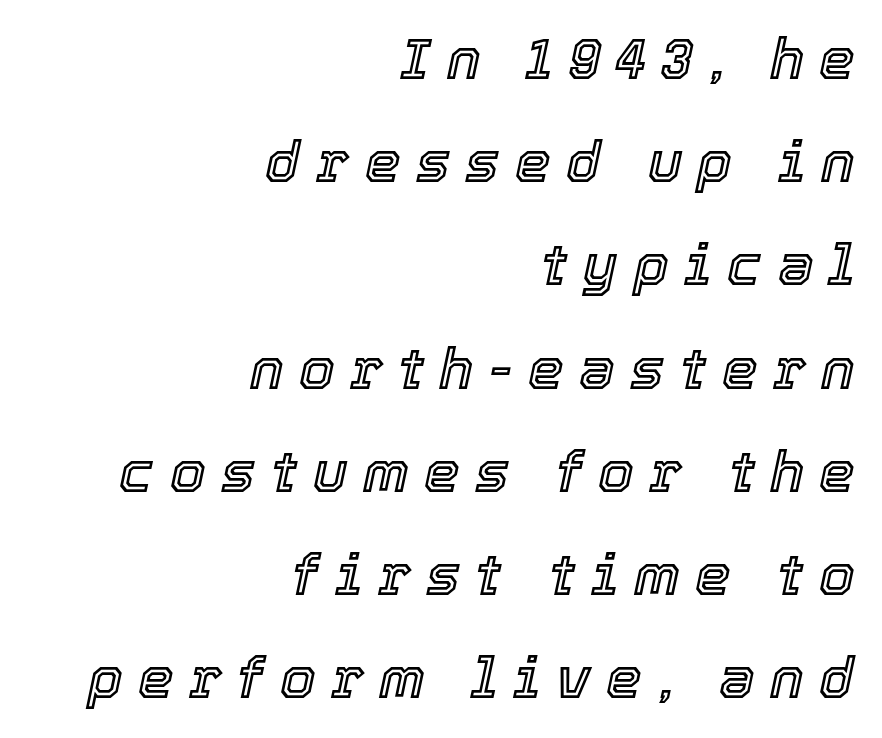
Q: Is the text italic (slanted)? A: Yes, it leans right by about 12 degrees.
Q: Is the text underlined? A: No.
Q: How is the paragraph aligned? A: Right-aligned.
Q: Is the spacing between letters normal or unusually wide? A: Unusually wide.
Q: Width (condensed, normal, or wide)? A: Normal.
Q: x-height? A: Medium.
Q: Monospaced? A: No.
